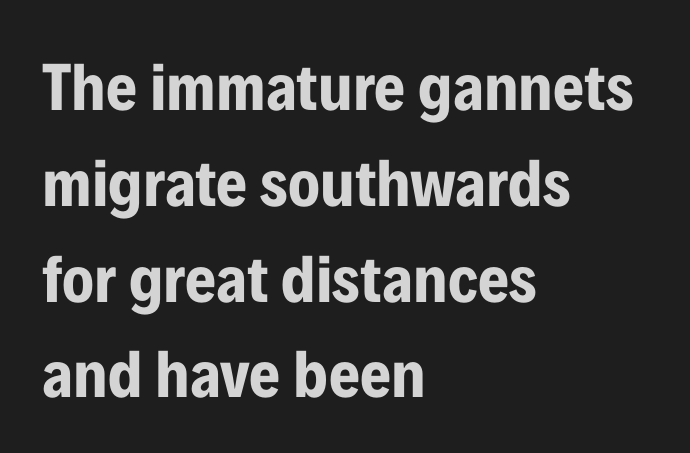
Q: Is the text bold? A: Yes.
Q: Is the text italic (slanted)? A: No, it is upright.
Q: Is the typeface a serif or a sans-serif typeface? A: Sans-serif.
Q: Is the text underlined? A: No.
Q: How is the paragraph aligned? A: Left-aligned.
Q: Is the spacing between letters normal or unusually wide? A: Normal.
Q: Is the spacing between lines tight, normal or loose? A: Normal.
Q: Width (condensed, normal, or wide)? A: Condensed.
Q: Stroke contrast? A: Low.
Q: x-height? A: Medium.
Q: Monospaced? A: No.
